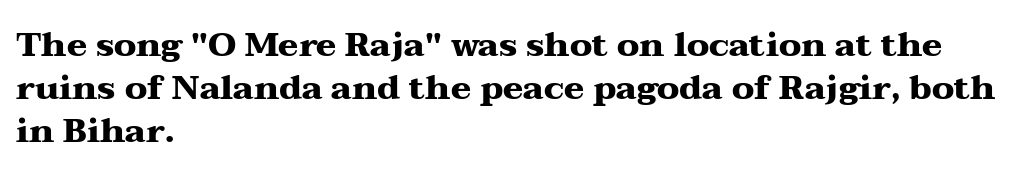
Q: Is the text bold? A: Yes.
Q: Is the text italic (slanted)? A: No, it is upright.
Q: Is the typeface a serif or a sans-serif typeface? A: Serif.
Q: Is the text underlined? A: No.
Q: How is the paragraph aligned? A: Left-aligned.
Q: Is the spacing between letters normal or unusually wide? A: Normal.
Q: Is the spacing between lines tight, normal or loose? A: Normal.
Q: Width (condensed, normal, or wide)? A: Wide.
Q: Stroke contrast? A: Medium.
Q: x-height? A: Medium.
Q: Monospaced? A: No.
